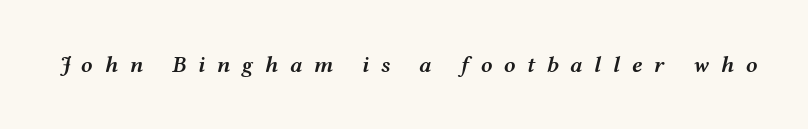
Q: Is the text bold? A: Semi-bold.
Q: Is the text italic (slanted)? A: Yes, it leans right by about 12 degrees.
Q: Is the text underlined? A: No.
Q: Is the spacing between letters normal or unusually wide? A: Unusually wide.
